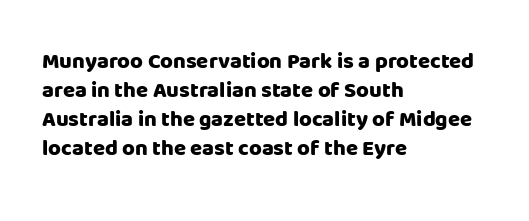
{"italic": "no", "bold": "yes", "underline": "no", "align": "left", "line_spacing": "normal", "line_spacing_ratio": 1.32, "letter_spacing": "normal", "letter_spacing_em": 0.0, "glyph_px": 22}
